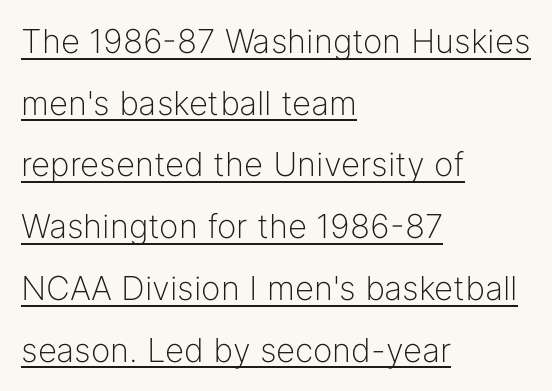
Weight: in the light-to-regular range. The passage shown has conventional tracking throughout. Beneath each row of characters lies a ruled line. Varying glyph widths throughout — classic text-font behaviour. Posture: upright roman. Left-aligned paragraph, ragged on the right.
